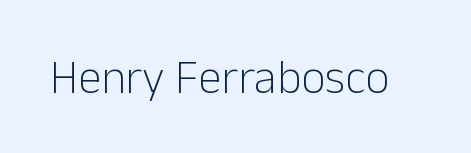
Classification — sans serif. These lines keep a tight, regular rhythm from letter to letter. Note the varied advance widths — an 'i' is clearly narrower than an 'm'. Nope, not italic — everything's standing straight.
